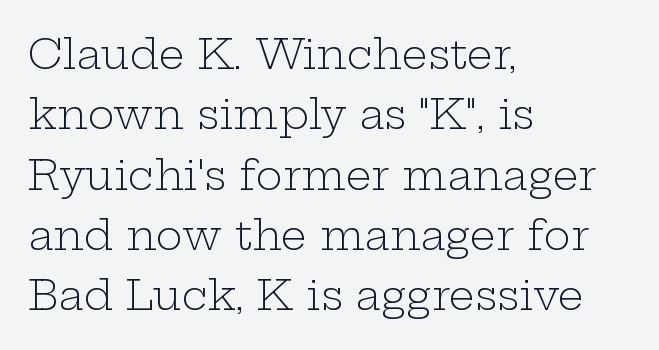
Q: Is the text bold? A: No.
Q: Is the text italic (slanted)? A: No, it is upright.
Q: Is the typeface a serif or a sans-serif typeface? A: Serif.
Q: Is the text underlined? A: No.
Q: How is the paragraph aligned? A: Left-aligned.
Q: Is the spacing between letters normal or unusually wide? A: Normal.
Q: Is the spacing between lines tight, normal or loose? A: Normal.
Q: Width (condensed, normal, or wide)? A: Wide.
Q: Stroke contrast? A: Low.
Q: x-height? A: Medium.
Q: Monospaced? A: No.
